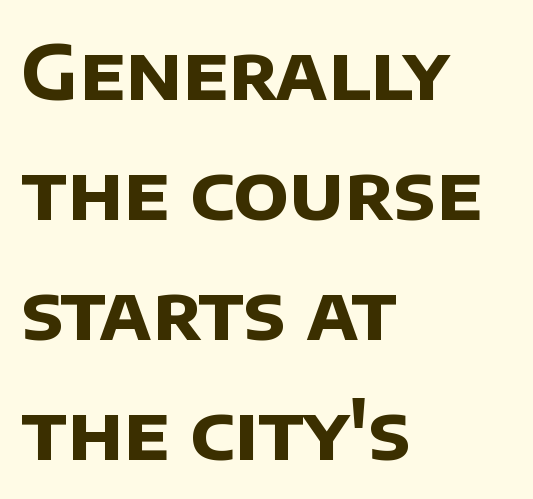
The image shows 76 px bold sans-serif type; set left-aligned, normal line spacing (1.58x), normal letter spacing, not underlined; low stroke contrast and a large x-height.
